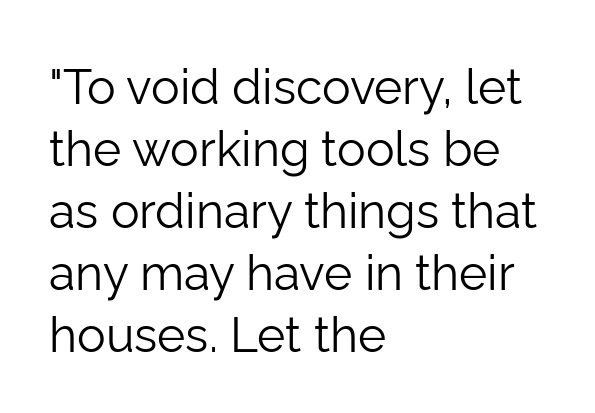
The image shows 48 px light sans-serif type, upright; set left-aligned, normal line spacing (1.29x), normal letter spacing, not underlined; low stroke contrast and a medium x-height.
